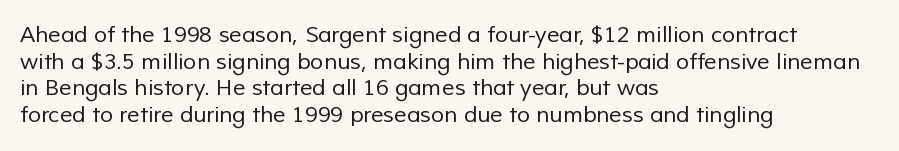
Q: Is the text bold? A: No.
Q: Is the text underlined? A: No.
Q: How is the paragraph aligned? A: Left-aligned.
Q: Is the spacing between letters normal or unusually wide? A: Normal.
